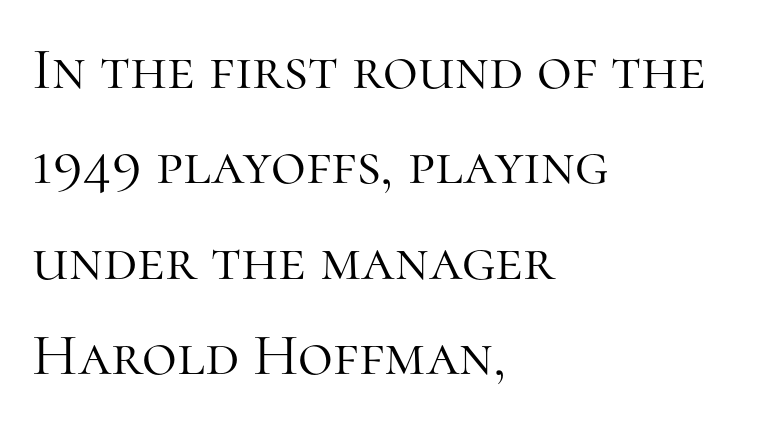
Q: Is the text bold? A: No.
Q: Is the text italic (slanted)? A: No, it is upright.
Q: Is the typeface a serif or a sans-serif typeface? A: Serif.
Q: Is the text underlined? A: No.
Q: How is the paragraph aligned? A: Left-aligned.
Q: Is the spacing between letters normal or unusually wide? A: Normal.
Q: Is the spacing between lines tight, normal or loose? A: Normal.
Q: Width (condensed, normal, or wide)? A: Normal.
Q: Stroke contrast? A: High.
Q: x-height? A: Medium.
Q: Monospaced? A: No.
